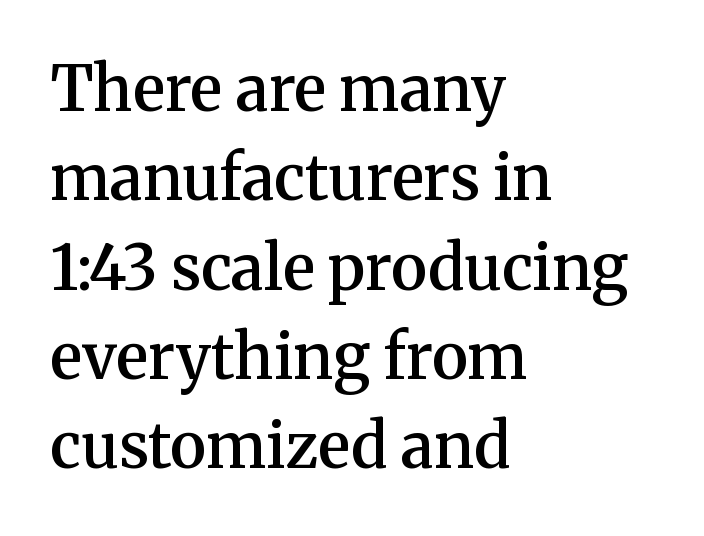
{"serif": "yes", "italic": "no", "bold": "semi", "weight": "semibold", "width": "normal", "stroke_contrast": "medium", "x_height": "medium", "monospaced": "no", "underline": "no", "align": "left", "line_spacing": "normal", "line_spacing_ratio": 1.44, "letter_spacing": "normal", "letter_spacing_em": 0.0, "glyph_px": 62}
